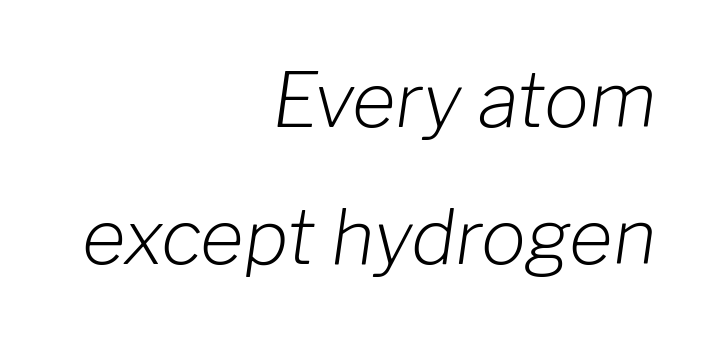
{"italic": "yes", "lean": "right", "slant_degrees": 8, "bold": "no", "weight": "light", "width": "normal", "stroke_contrast": "low", "x_height": "medium", "monospaced": "no", "underline": "no", "align": "right", "line_spacing_ratio": 1.83, "letter_spacing": "normal", "letter_spacing_em": 0.0, "glyph_px": 75}
